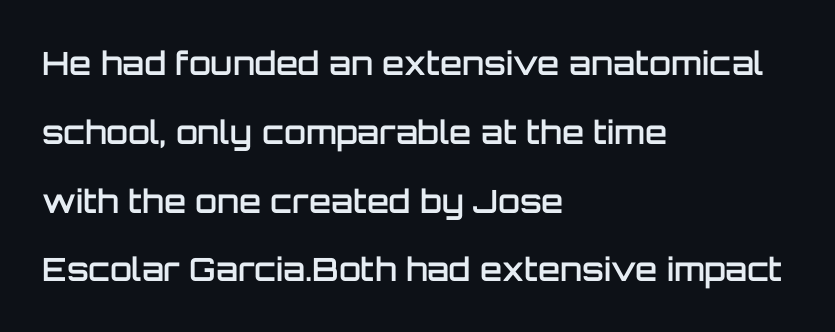
Q: Is the text bold? A: Semi-bold.
Q: Is the text italic (slanted)? A: No, it is upright.
Q: Is the typeface a serif or a sans-serif typeface? A: Sans-serif.
Q: Is the text underlined? A: No.
Q: How is the paragraph aligned? A: Left-aligned.
Q: Is the spacing between letters normal or unusually wide? A: Normal.
Q: Is the spacing between lines tight, normal or loose? A: Loose.
Q: Width (condensed, normal, or wide)? A: Normal.
Q: Stroke contrast? A: Low.
Q: x-height? A: Large.
Q: Monospaced? A: No.
